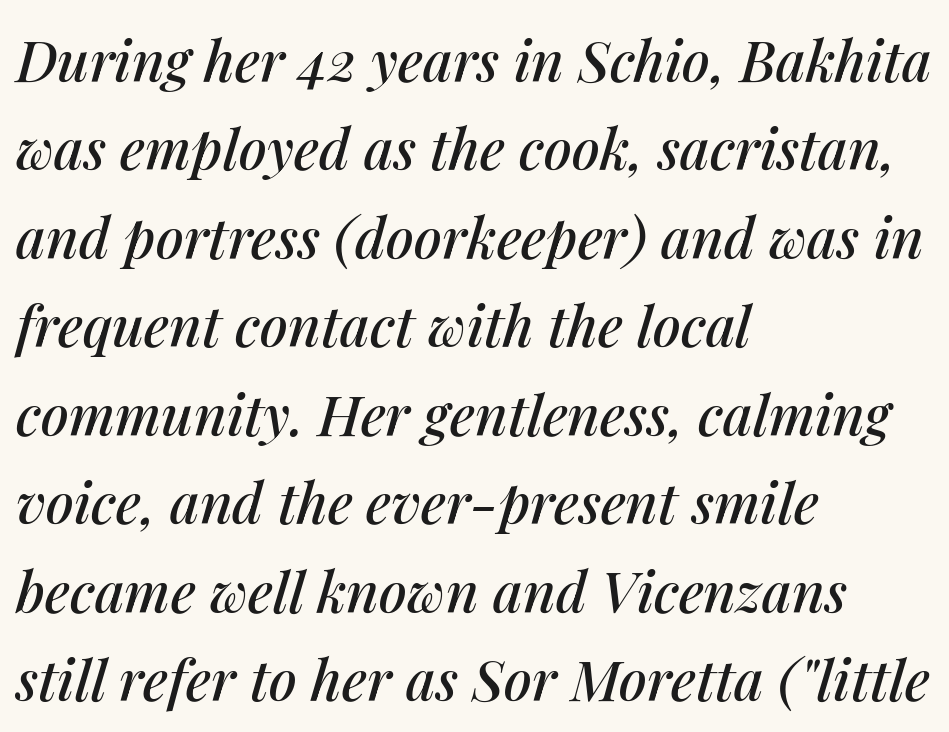
The image shows 56 px text type, italic (leaning right); set left-aligned, normal line spacing (1.58x), normal letter spacing, not underlined; medium stroke contrast and a medium x-height.
